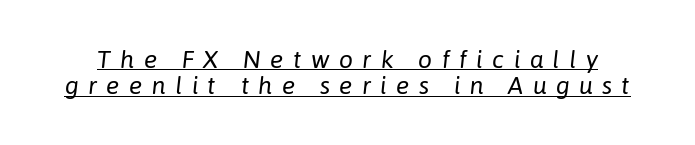
Q: Is the text bold? A: No.
Q: Is the text italic (slanted)? A: Yes, it leans right by about 6 degrees.
Q: Is the text underlined? A: Yes.
Q: Is the spacing between letters normal or unusually wide? A: Unusually wide.
Q: Is the spacing between lines tight, normal or loose? A: Tight.
